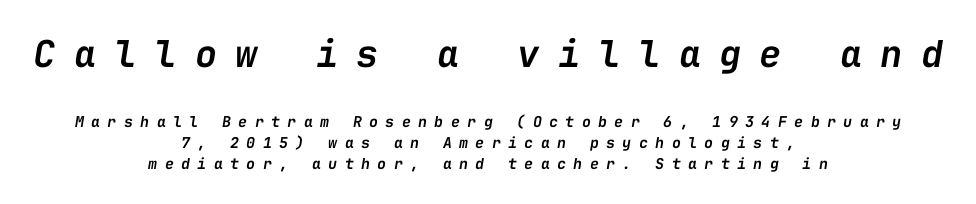
Q: Is the text bold? A: Semi-bold.
Q: Is the text italic (slanted)? A: Yes, it leans right by about 9 degrees.
Q: Is the text underlined? A: No.
Q: How is the paragraph aligned? A: Centered.
Q: Is the spacing between letters normal or unusually wide? A: Unusually wide.
Q: Is the spacing between lines tight, normal or loose? A: Normal.
Q: Which block of text is set in a larger size, the first (top) or the second (bottom)? A: The first (top) one.
Q: Width (condensed, normal, or wide)? A: Normal.
Q: Stroke contrast? A: Low.
Q: x-height? A: Medium.
Q: Monospaced? A: Yes.
